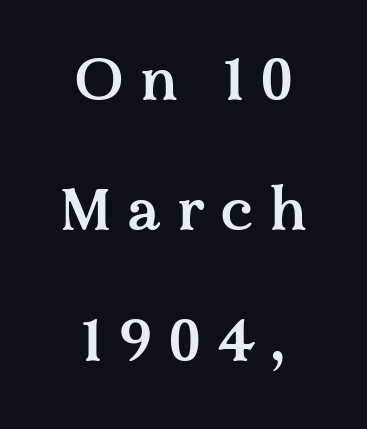
Q: Is the text bold? A: Semi-bold.
Q: Is the text italic (slanted)? A: No, it is upright.
Q: Is the typeface a serif or a sans-serif typeface? A: Serif.
Q: Is the text underlined? A: No.
Q: How is the paragraph aligned? A: Centered.
Q: Is the spacing between letters normal or unusually wide? A: Unusually wide.
Q: Is the spacing between lines tight, normal or loose? A: Loose.
Q: Width (condensed, normal, or wide)? A: Normal.
Q: Stroke contrast? A: Medium.
Q: x-height? A: Medium.
Q: Monospaced? A: No.
